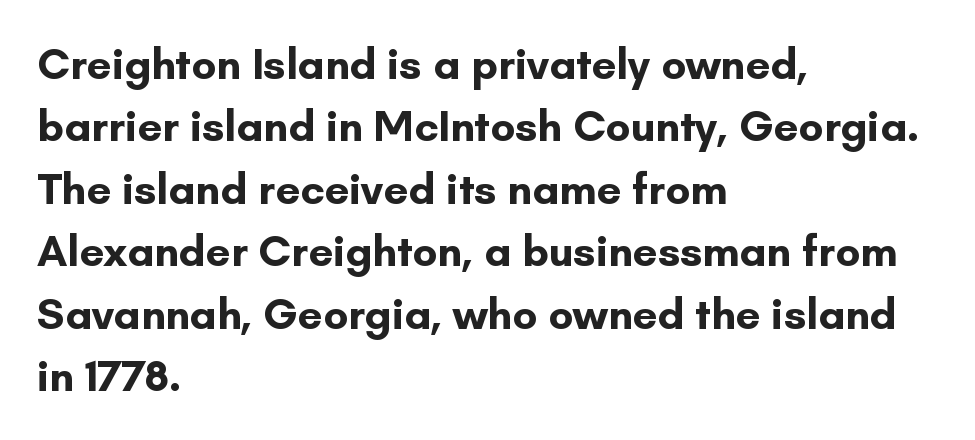
{"serif": "no", "italic": "no", "bold": "yes", "weight": "bold", "width": "normal", "stroke_contrast": "low", "x_height": "small", "monospaced": "no", "underline": "no", "align": "left", "line_spacing": "normal", "line_spacing_ratio": 1.42, "letter_spacing": "normal", "letter_spacing_em": 0.0, "glyph_px": 44}
